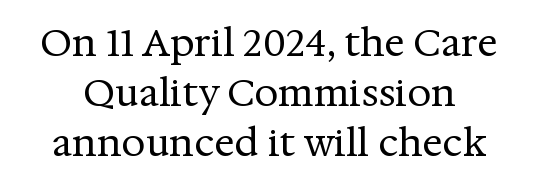
The image shows 38 px regular-weight serif type, upright; set normal line spacing (1.32x), normal letter spacing, not underlined; medium stroke contrast and a medium x-height.
